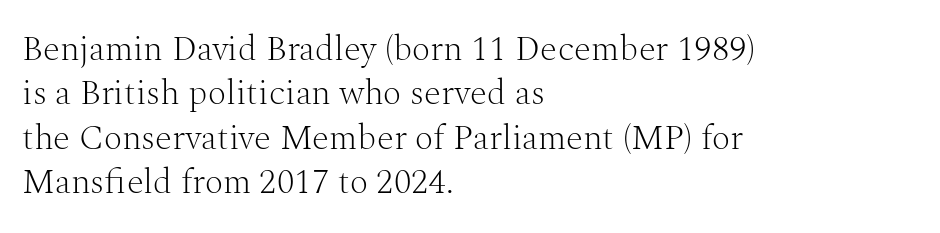
{"serif": "yes", "italic": "no", "bold": "no", "weight": "light", "width": "normal", "stroke_contrast": "medium", "x_height": "medium", "monospaced": "no", "underline": "no", "align": "left", "line_spacing": "normal", "line_spacing_ratio": 1.27, "letter_spacing": "normal", "letter_spacing_em": 0.0, "glyph_px": 35}
